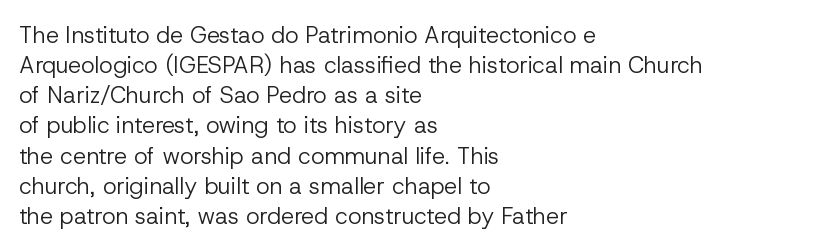
The image shows 23 px text type, upright; set left-aligned, normal line spacing (1.31x), normal letter spacing, not underlined.
